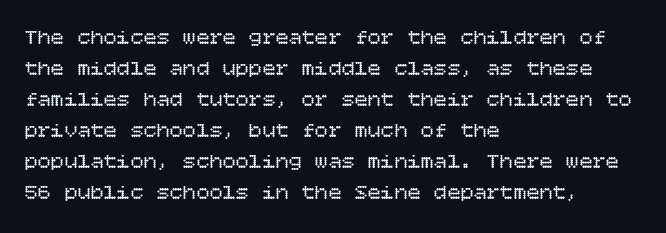
The words here are not underlined. Default kerning and tracking; the words read as compact shapes. The paragraph shown leans on its left margin. Posture: straight, roman, zero tilt. Vertical stems look standard width or narrower in stroke. Vertical spacing — default.
